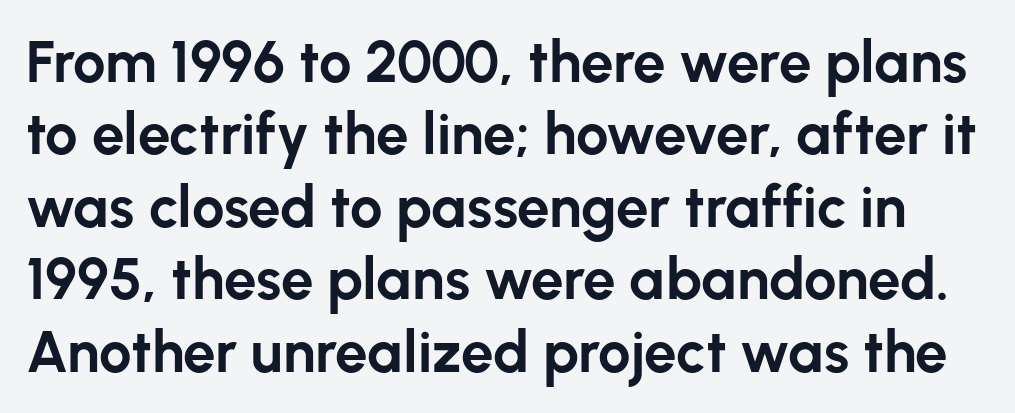
The image shows 58 px bold sans-serif type, upright; set normal line spacing (1.25x), normal letter spacing, not underlined; low stroke contrast and a medium x-height.
